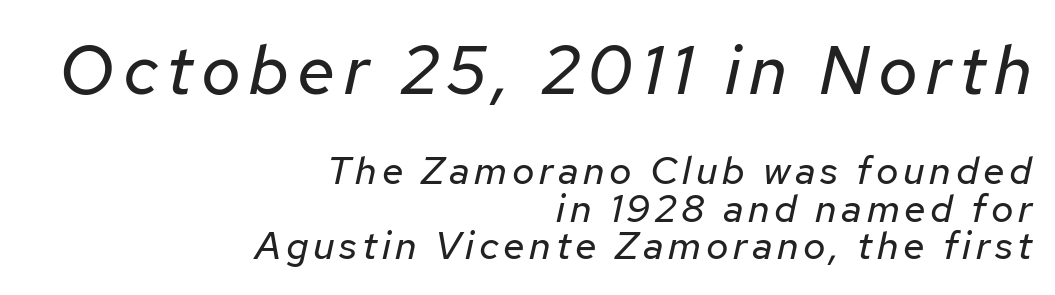
Q: Is the text bold? A: No.
Q: Is the text italic (slanted)? A: Yes, it leans right by about 12 degrees.
Q: Is the text underlined? A: No.
Q: How is the paragraph aligned? A: Right-aligned.
Q: Is the spacing between lines tight, normal or loose? A: Tight.
Q: Which block of text is set in a larger size, the first (top) or the second (bottom)? A: The first (top) one.
Q: Width (condensed, normal, or wide)? A: Normal.
Q: Stroke contrast? A: Low.
Q: x-height? A: Medium.
Q: Monospaced? A: No.
